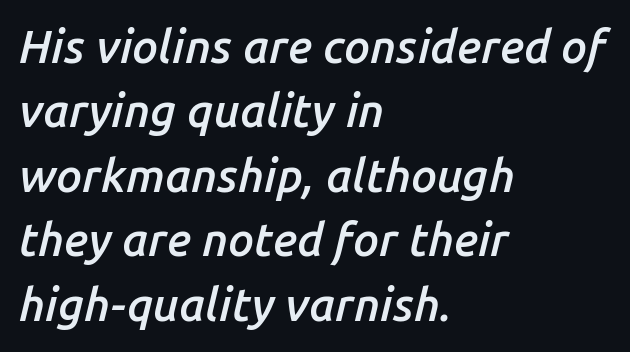
The typography opts for an oblique posture over an upright one. The passage shown is typed in a proportional face where columns would drift. Reading down the column, the eye jumps a familiar distance to each next line. This sample uses plain, unmodified letter spacing.
